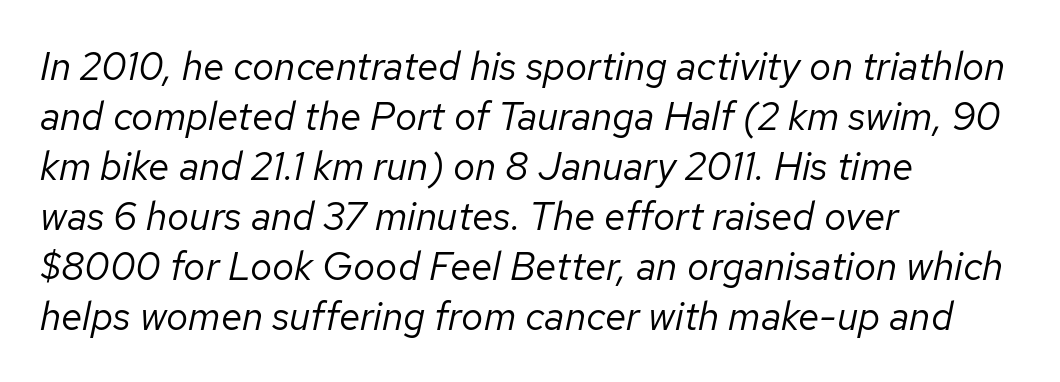
The image shows 39 px regular-weight type, italic (leaning right); set left-aligned, normal line spacing (1.28x), normal letter spacing, not underlined; low stroke contrast and a medium x-height.
